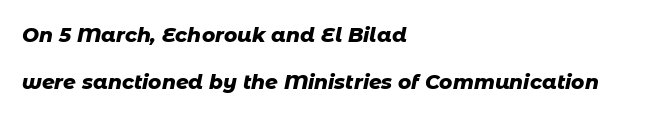
Q: Is the text bold? A: Yes.
Q: Is the text italic (slanted)? A: Yes, it leans right by about 11 degrees.
Q: Is the text underlined? A: No.
Q: How is the paragraph aligned? A: Left-aligned.
Q: Is the spacing between letters normal or unusually wide? A: Normal.
Q: Is the spacing between lines tight, normal or loose? A: Loose.
